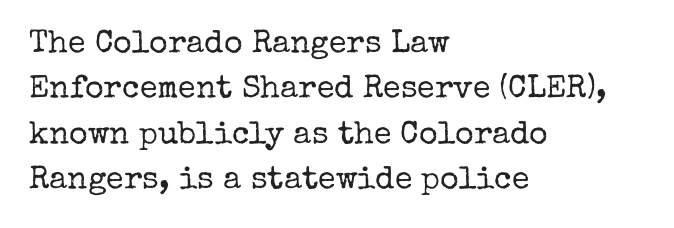
Where is the straight margin? On the left. Check under the words: just untouched page. Regarding serifs, this sample has them. The letters stand straight up with perfectly vertical stems. Students, note that the glyphs here touch the page at normal intervals.
